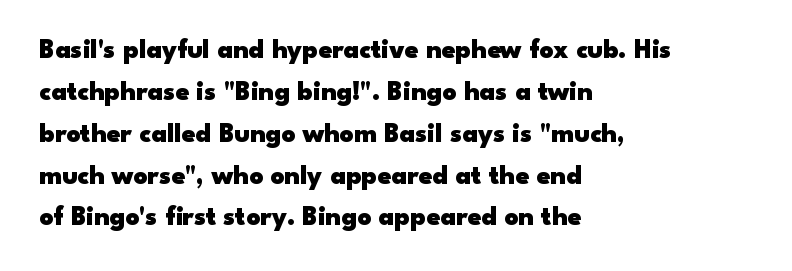
The face used here has the dense, thick strokes of a bold. Students, observe: this is what conventionally led text looks like. Notice how the stems are strictly vertical — no italics here. The setting favours the left margin, as ordinary paragraphs usually do.
